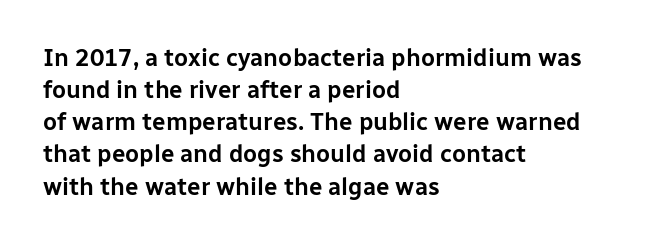
The image shows 24 px text type, upright; set left-aligned, normal line spacing (1.34x), normal letter spacing, not underlined.
